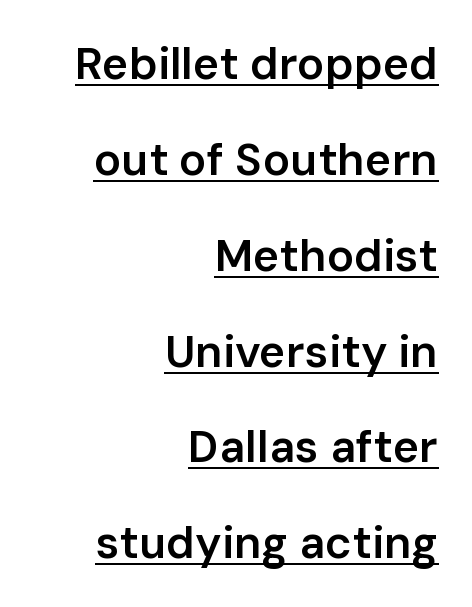
The image shows 45 px semibold sans-serif type, upright; set right-aligned, loose line spacing (2.13x), normal letter spacing, underlined; low stroke contrast and a medium x-height.
